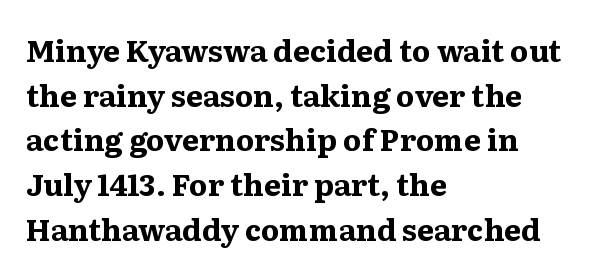
The image shows 30 px bold, wide serif type, upright; set left-aligned, normal line spacing (1.49x), normal letter spacing, not underlined; medium stroke contrast and a medium x-height.
